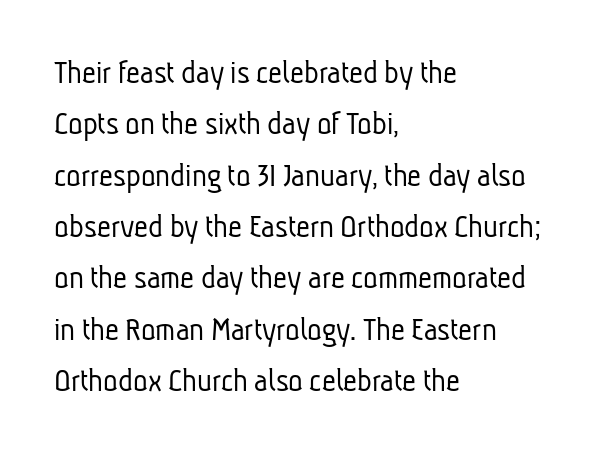
{"serif": "no", "bold": "no", "weight": "light", "width": "condensed", "stroke_contrast": "low", "x_height": "medium", "monospaced": "no", "underline": "no", "align": "left", "line_spacing": "normal", "line_spacing_ratio": 1.51, "letter_spacing": "normal", "letter_spacing_em": 0.0, "glyph_px": 34}
